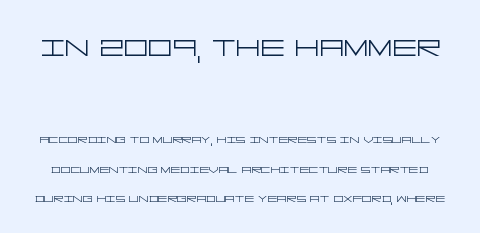
{"serif": "no", "italic": "no", "bold": "no", "weight": "light", "width": "wide", "stroke_contrast": "low", "x_height": "large", "underline": "no", "line_spacing": "loose", "line_spacing_ratio": 1.97, "letter_spacing": "normal", "letter_spacing_em": 0.0, "larger_block": "first", "size_ratio": 2.53, "glyph_px": 38}
